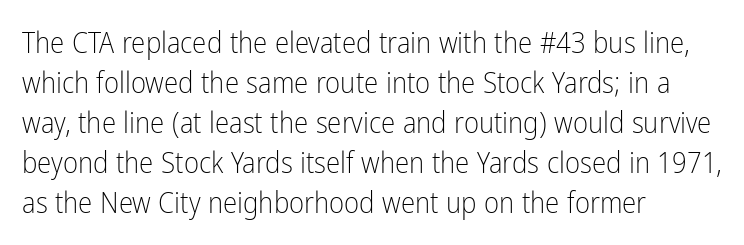
Does the type have serifs? No, each stem ends abruptly. Descender tails drop into unmarked territory. The rendering anchors every line to the left-hand side. The strokes carry an ordinary text weight at most.
